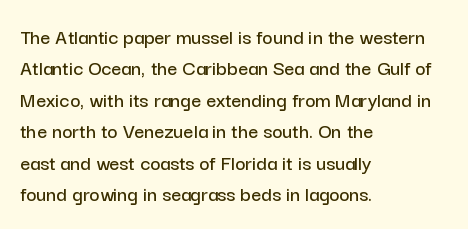
Quick note: underline off. Interline gaps are of average width in this sample. Notice how the stems are strictly vertical — no italics here. How are the letters spaced? Ordinarily, with no added tracking. The lines are quadded left.
